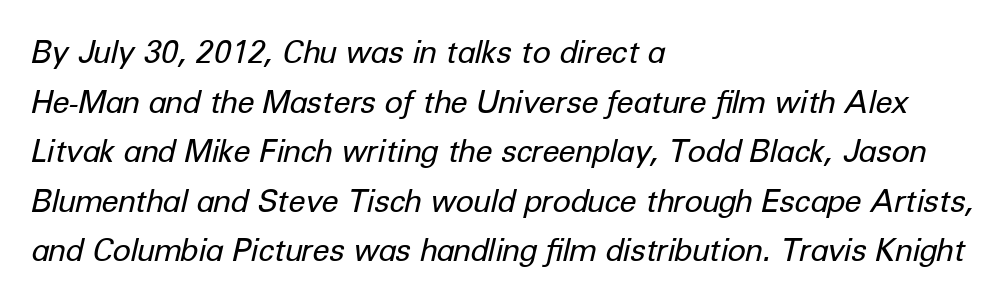
The image shows 31 px regular-weight type, italic (leaning right); set left-aligned, normal line spacing (1.6x), normal letter spacing, not underlined; low stroke contrast and a medium x-height.
